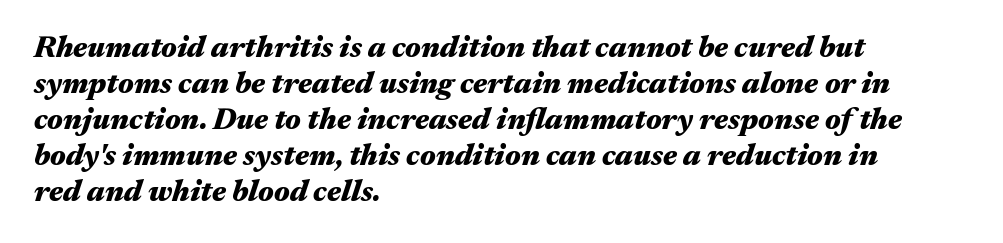
{"italic": "yes", "lean": "right", "slant_degrees": 17, "bold": "yes", "weight": "heavy", "width": "wide", "stroke_contrast": "medium", "x_height": "medium", "monospaced": "no", "underline": "no", "align": "left", "line_spacing_ratio": 1.2, "letter_spacing": "normal", "letter_spacing_em": 0.0, "glyph_px": 30}
